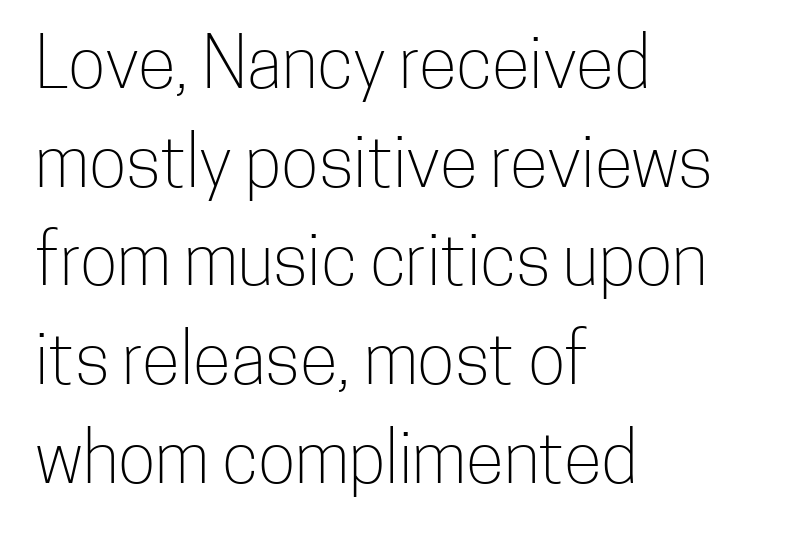
{"serif": "no", "italic": "no", "bold": "no", "weight": "light", "width": "condensed", "stroke_contrast": "low", "x_height": "medium", "monospaced": "no", "underline": "no", "align": "left", "line_spacing": "normal", "line_spacing_ratio": 1.41, "letter_spacing": "normal", "letter_spacing_em": 0.0, "glyph_px": 70}
